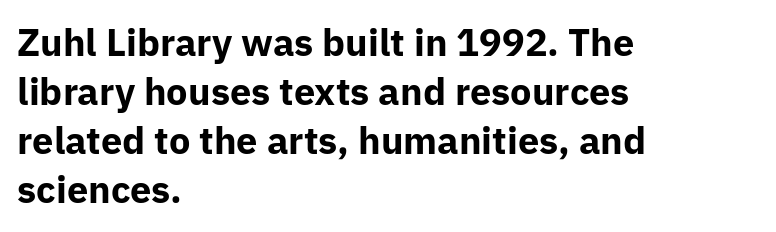
The image shows 38 px bold sans-serif type, upright; set left-aligned, normal line spacing (1.29x), normal letter spacing, not underlined; low stroke contrast and a medium x-height.
